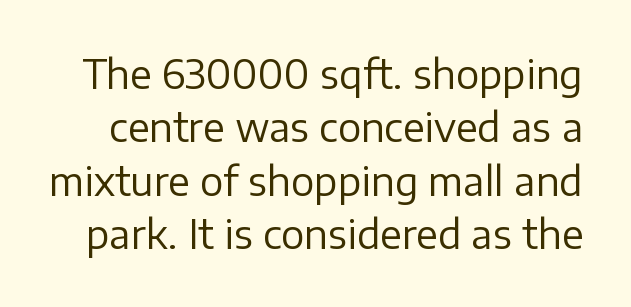
Q: Is the text bold? A: No.
Q: Is the text italic (slanted)? A: No, it is upright.
Q: Is the typeface a serif or a sans-serif typeface? A: Sans-serif.
Q: Is the text underlined? A: No.
Q: Is the spacing between letters normal or unusually wide? A: Normal.
Q: Is the spacing between lines tight, normal or loose? A: Normal.
Q: Width (condensed, normal, or wide)? A: Normal.
Q: Stroke contrast? A: Low.
Q: x-height? A: Medium.
Q: Monospaced? A: No.
